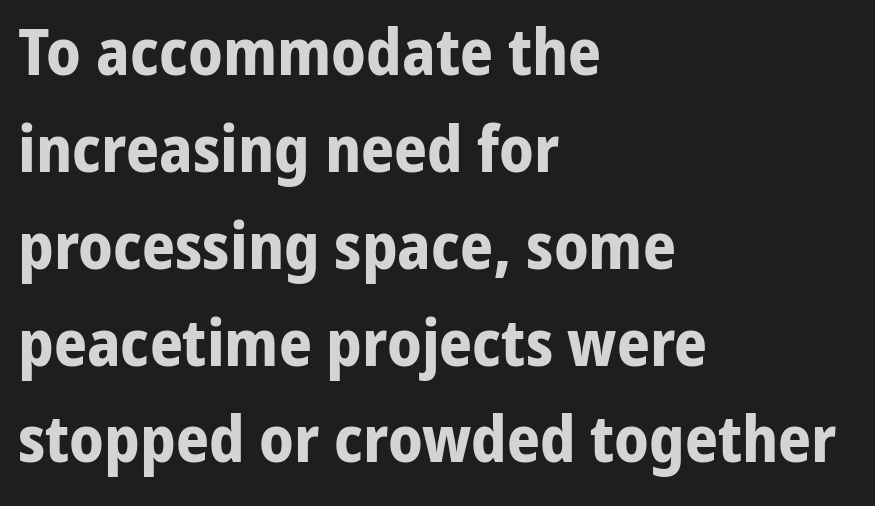
Q: Is the text bold? A: Yes.
Q: Is the text italic (slanted)? A: No, it is upright.
Q: Is the typeface a serif or a sans-serif typeface? A: Sans-serif.
Q: Is the text underlined? A: No.
Q: How is the paragraph aligned? A: Left-aligned.
Q: Is the spacing between letters normal or unusually wide? A: Normal.
Q: Is the spacing between lines tight, normal or loose? A: Normal.
Q: Width (condensed, normal, or wide)? A: Normal.
Q: Stroke contrast? A: Low.
Q: x-height? A: Medium.
Q: Monospaced? A: No.
